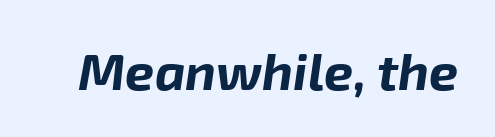
{"italic": "yes", "lean": "right", "slant_degrees": 8, "bold": "yes", "weight": "bold", "width": "normal", "stroke_contrast": "low", "x_height": "medium", "monospaced": "no", "underline": "no", "letter_spacing": "normal", "letter_spacing_em": 0.0, "glyph_px": 52}
